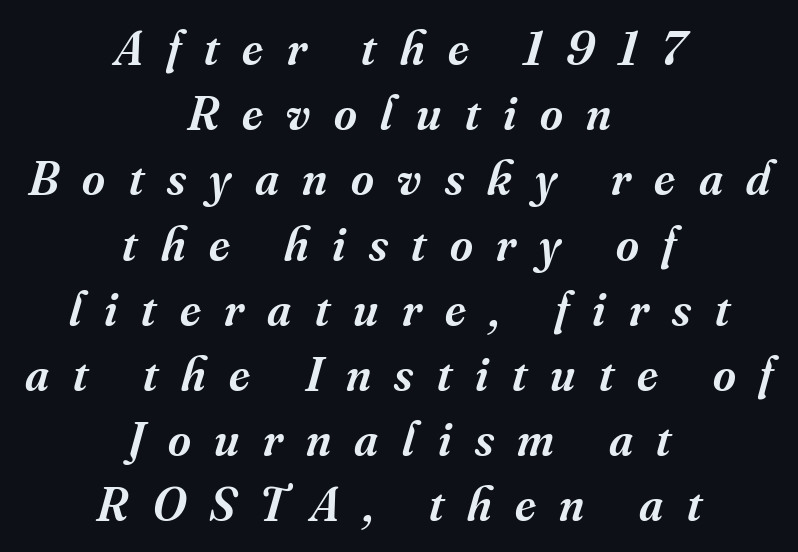
Q: Is the text bold? A: Semi-bold.
Q: Is the text italic (slanted)? A: Yes, it leans right by about 16 degrees.
Q: Is the typeface a serif or a sans-serif typeface? A: Serif.
Q: Is the text underlined? A: No.
Q: How is the paragraph aligned? A: Centered.
Q: Is the spacing between letters normal or unusually wide? A: Unusually wide.
Q: Is the spacing between lines tight, normal or loose? A: Normal.
Q: Width (condensed, normal, or wide)? A: Normal.
Q: Stroke contrast? A: Medium.
Q: x-height? A: Small.
Q: Monospaced? A: No.
